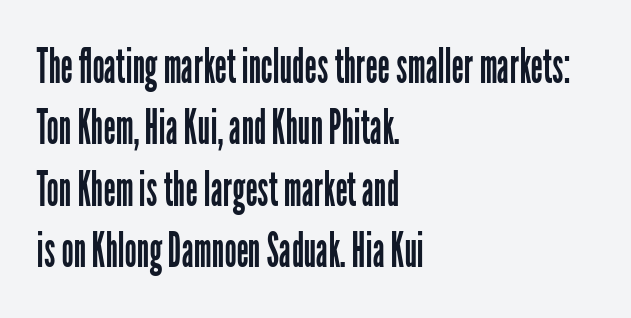
Q: Is the text bold? A: No.
Q: Is the text italic (slanted)? A: No, it is upright.
Q: Is the typeface a serif or a sans-serif typeface? A: Sans-serif.
Q: Is the text underlined? A: No.
Q: How is the paragraph aligned? A: Left-aligned.
Q: Is the spacing between letters normal or unusually wide? A: Normal.
Q: Is the spacing between lines tight, normal or loose? A: Normal.
Q: Width (condensed, normal, or wide)? A: Condensed.
Q: Stroke contrast? A: Low.
Q: x-height? A: Medium.
Q: Monospaced? A: No.
